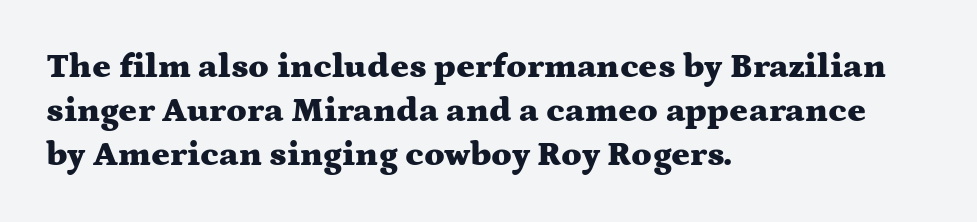
Notice how the stems are strictly vertical — no italics here. Notice how the passage keeps a crisp vertical edge on the left only. Think of a printed novel: that variable character pitch is what you see here. Look at the bottom of the vertical strokes: they flare into serifs here. These lines keep a tight, regular rhythm from letter to letter.
